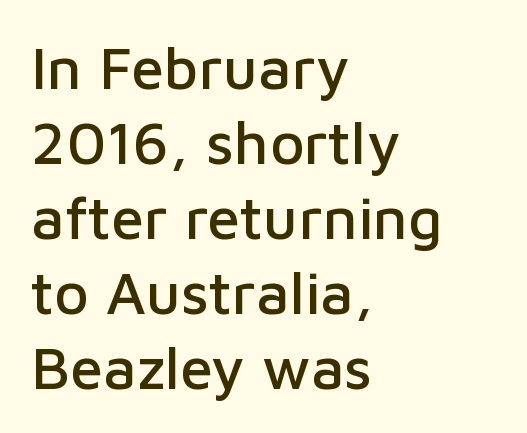
The image shows 60 px sans-serif type, upright; set left-aligned, normal line spacing (1.25x), normal letter spacing, not underlined; low stroke contrast and a medium x-height.
